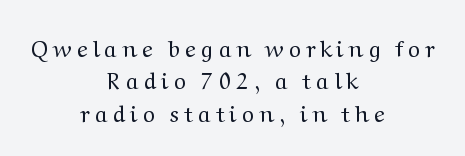
In CSS terms this would be text-align: center. The letterforms sit at book weight or below. The baseline area is clear. If you measured baseline to baseline, you'd find a middling distance. The font's upright variant was chosen for this text.
